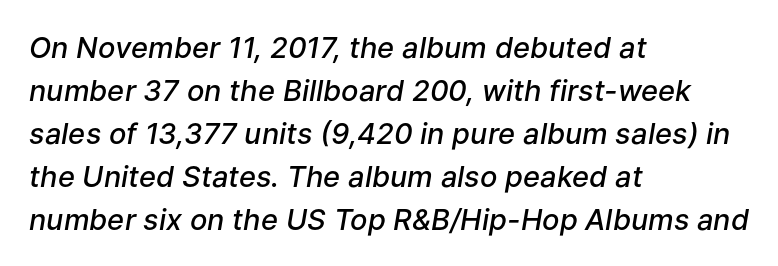
Stems and bowls a touch heavier than normal — semibold. The lines in this sample share a left origin and differ only in where they stop. Think of a printed novel: that variable character pitch is what you see here. The foot of each line stays bare and open. A typesetter would call this zero additional tracking. In terms of posture, this sample is oblique.
